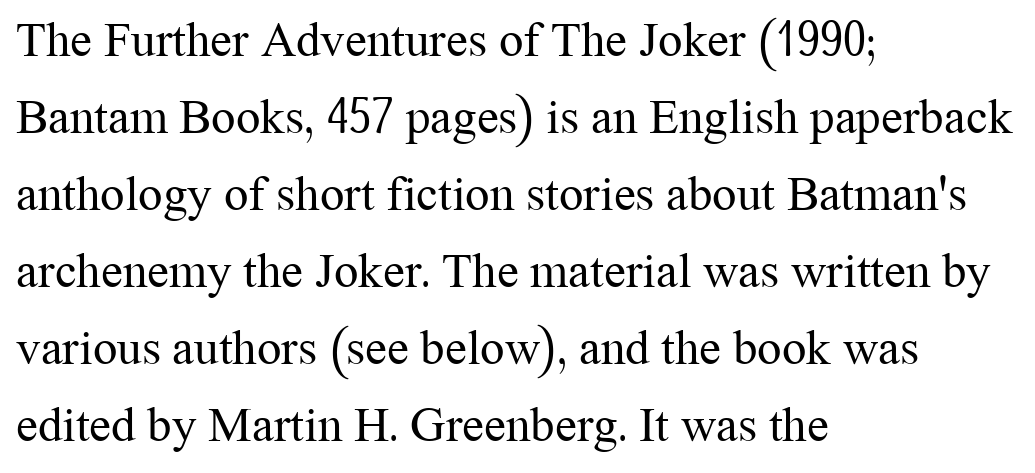
The passage shown is typed in a proportional face where columns would drift. Layout note: lines flush left. You can tell from the footed stems that serif type was used. This is roman type, the default non-slanted kind.
